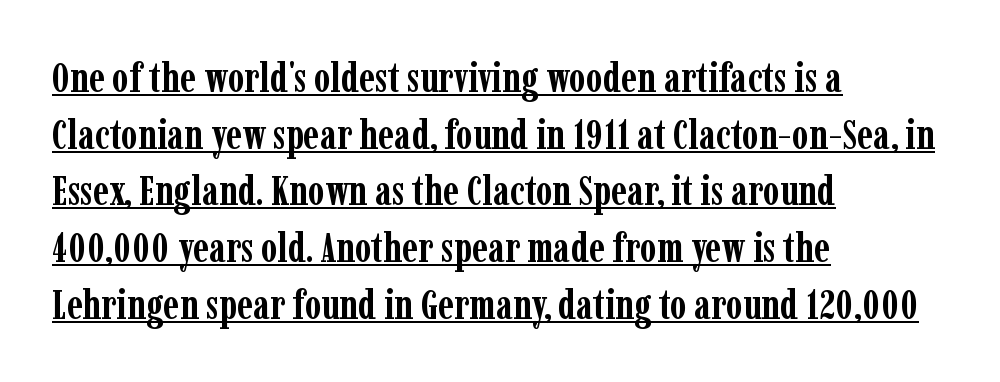
Posture: vertical. The glyphs have the mass of a bold cut. In terms of letterform style, serifs are clearly present. Proportional: the letters do not fall into vertical columns. A normal amount of white space separates one row of letters from the next. One-word summary of the alignment: left.
